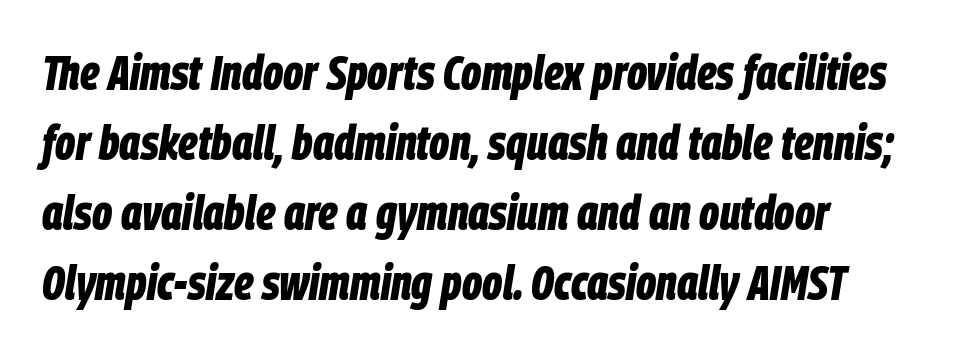
{"italic": "yes", "lean": "right", "slant_degrees": 9, "bold": "yes", "weight": "bold", "width": "condensed", "stroke_contrast": "low", "x_height": "large", "monospaced": "no", "underline": "no", "line_spacing": "normal", "line_spacing_ratio": 1.43, "letter_spacing": "normal", "letter_spacing_em": 0.0, "glyph_px": 49}
